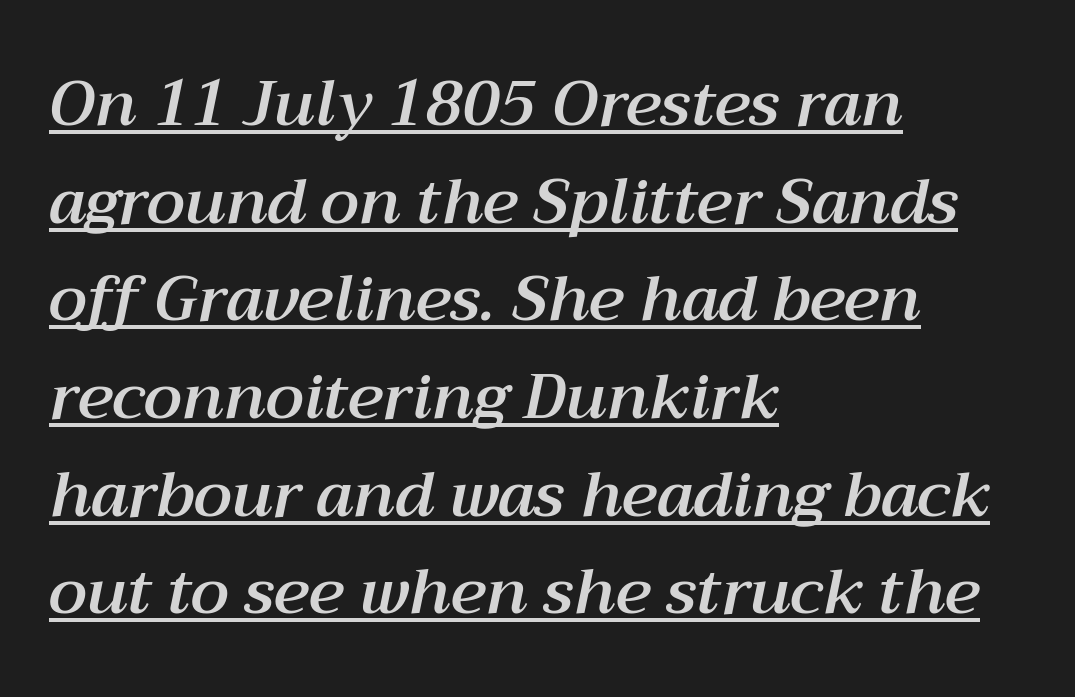
The image shows 63 px text type, italic (leaning right); set left-aligned, normal line spacing (1.55x), normal letter spacing, underlined; medium stroke contrast and a medium x-height.
